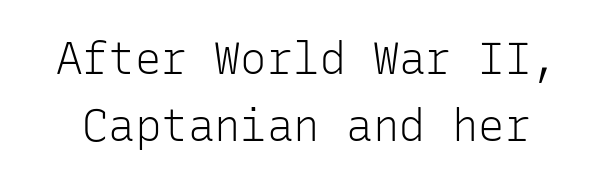
The image shows 44 px light sans-serif type, upright, monospaced; set normal line spacing (1.53x), normal letter spacing, not underlined; low stroke contrast and a medium x-height.
